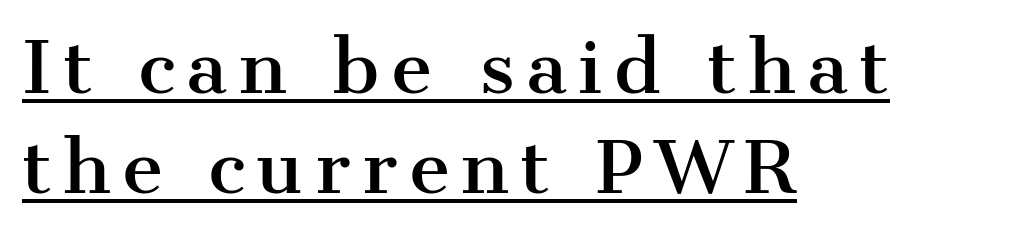
The sample's only ornament is a line tracing under the words. Style check: upright. Think of a printed novel: that variable character pitch is what you see here. The vertical gap from one line to the next is medium. The rendering anchors every line to the left-hand side. Regarding serifs, this sample has them.
